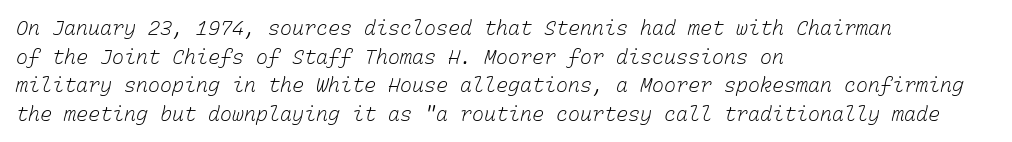
No chunkiness to these letters — they're not bold. The words here are not underlined. This rendering leaves character spacing at its baseline value. Casual observation: everything's shoved over to the left. Interline gaps are of average width in this sample.
